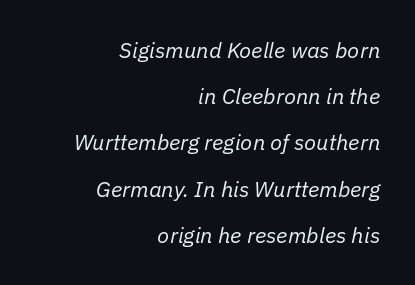
The image shows 22 px text type, italic (leaning right); set right-aligned, loose line spacing (2.1x), normal letter spacing, not underlined.
